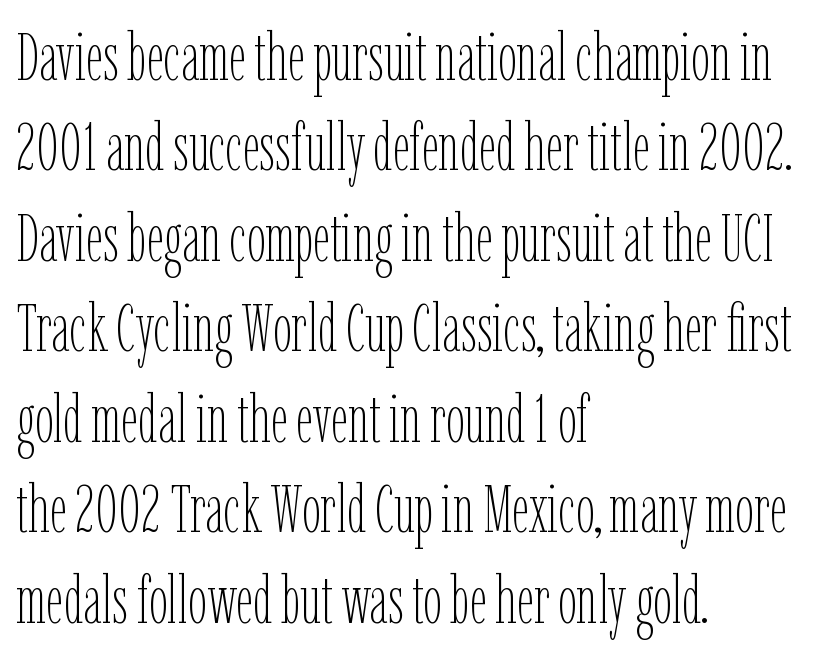
The image shows 67 px thin, condensed type, upright; set left-aligned, normal line spacing (1.35x), normal letter spacing, not underlined; low stroke contrast and a medium x-height.
